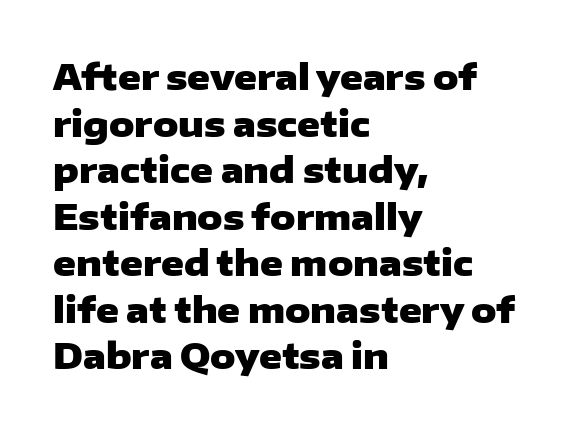
The image shows 35 px heavy, wide sans-serif type, upright; set left-aligned, normal line spacing (1.33x), normal letter spacing, not underlined; low stroke contrast and a medium x-height.
